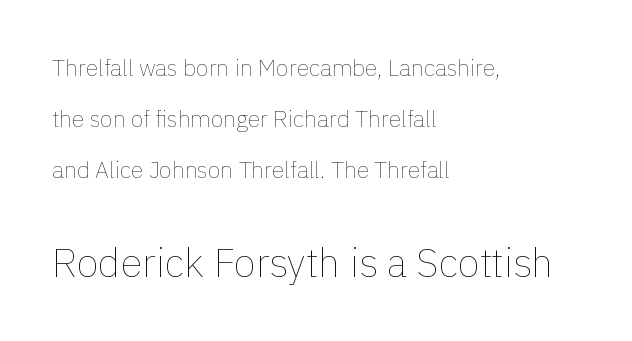
Students, note that the glyphs here touch the page at normal intervals. The face used here appears at its bigger size in the lower chunk. Line starts are locked; line ends wander. The foot of each line stays bare and open.
